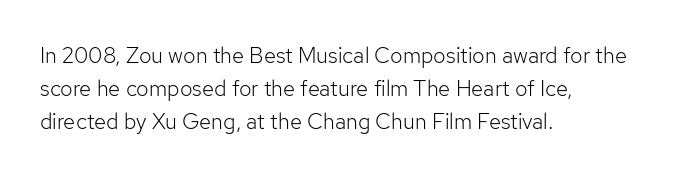
{"italic": "no", "bold": "no", "underline": "no", "align": "left", "line_spacing": "normal", "line_spacing_ratio": 1.51, "letter_spacing": "normal", "letter_spacing_em": 0.0, "glyph_px": 22}
